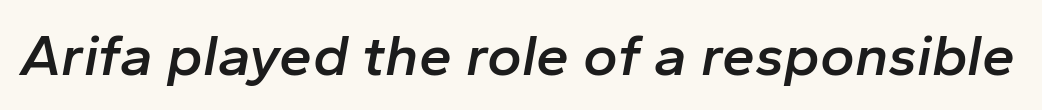
The image shows 59 px semibold type, italic (leaning right); set normal letter spacing, not underlined; low stroke contrast and a medium x-height.
